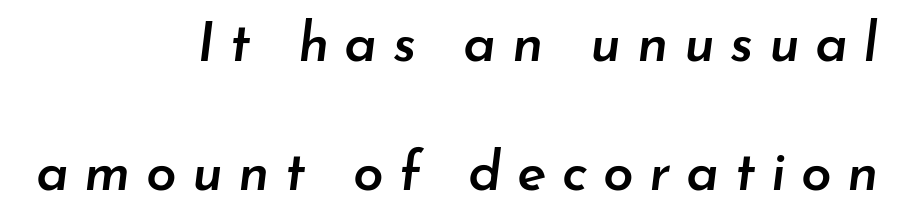
Teacher's note: observe the even right margin — that is flush-right alignment. Observe the wide spacing: letters keep a clear distance from each other. Rows of type keep a wide berth in the vertical direction. Emphasis-style slanted type is in use. Spacing verdict: proportional, widths tailored to each character.
